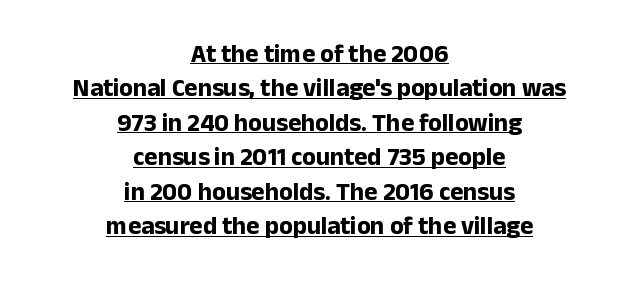
Q: Is the text bold? A: Yes.
Q: Is the text italic (slanted)? A: No, it is upright.
Q: Is the text underlined? A: Yes.
Q: How is the paragraph aligned? A: Centered.
Q: Is the spacing between letters normal or unusually wide? A: Normal.
Q: Is the spacing between lines tight, normal or loose? A: Normal.
